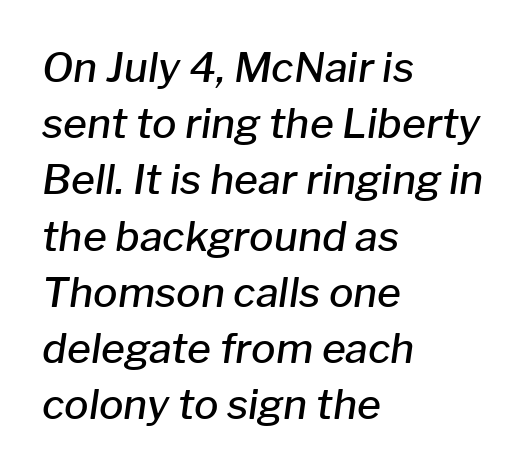
The gap between lines stays unmarked. Think of a printed novel: that variable character pitch is what you see here. This is moderately heavy type, rendered in semibold. It's the slanting kind of type. The passage shown stacks its lines at a standard gap. Each line starts at the same left margin while the right side varies.
